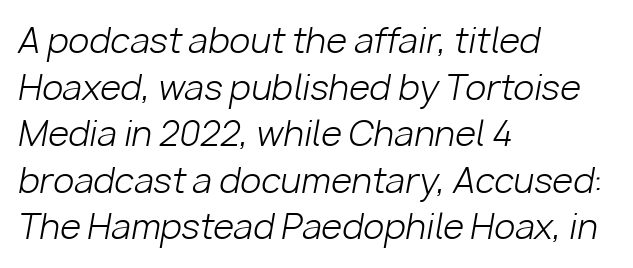
Q: Is the text bold? A: No.
Q: Is the text italic (slanted)? A: Yes, it leans right by about 10 degrees.
Q: Is the text underlined? A: No.
Q: How is the paragraph aligned? A: Left-aligned.
Q: Is the spacing between letters normal or unusually wide? A: Normal.
Q: Is the spacing between lines tight, normal or loose? A: Normal.
Q: Width (condensed, normal, or wide)? A: Normal.
Q: Stroke contrast? A: Low.
Q: x-height? A: Medium.
Q: Monospaced? A: No.
